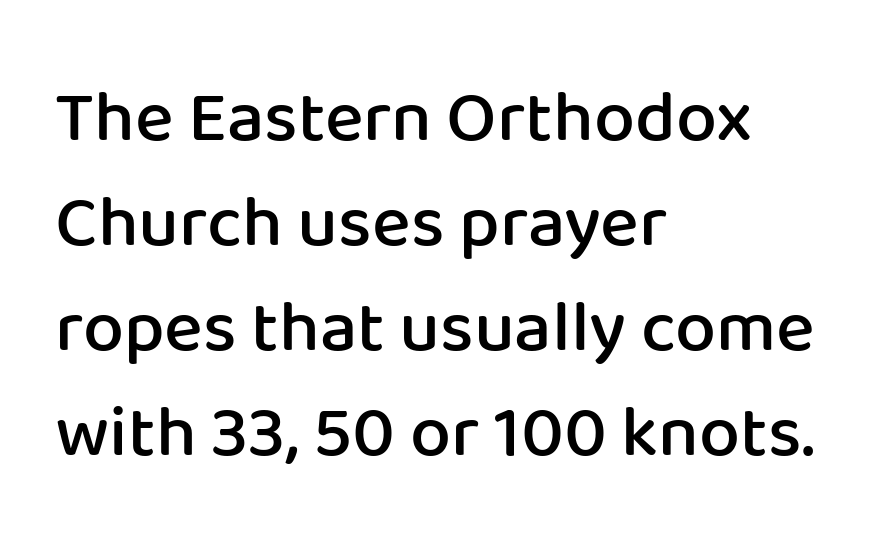
Q: Is the text bold? A: Semi-bold.
Q: Is the text italic (slanted)? A: No, it is upright.
Q: Is the typeface a serif or a sans-serif typeface? A: Sans-serif.
Q: Is the text underlined? A: No.
Q: How is the paragraph aligned? A: Left-aligned.
Q: Is the spacing between letters normal or unusually wide? A: Normal.
Q: Is the spacing between lines tight, normal or loose? A: Normal.
Q: Width (condensed, normal, or wide)? A: Normal.
Q: Stroke contrast? A: Low.
Q: x-height? A: Medium.
Q: Monospaced? A: No.
